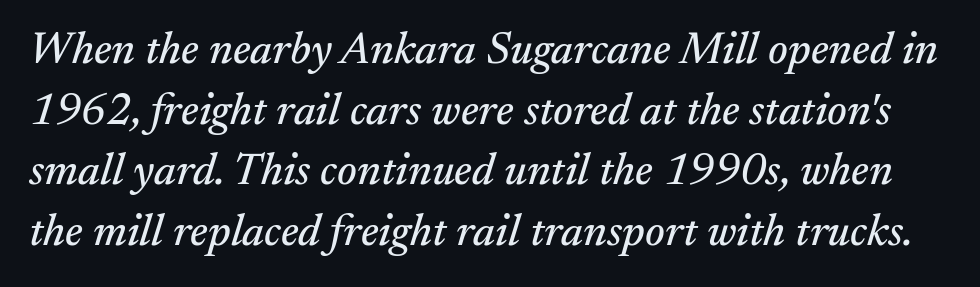
The letters carry serifs — small finishing strokes at the ends of their stems. The type is set solid horizontally, with unmodified tracking. The face used here is proportionally spaced, like ordinary book or web type. Tall strokes in this sample are angled rather than plumb. Leading matches the norm, producing a regular column.
